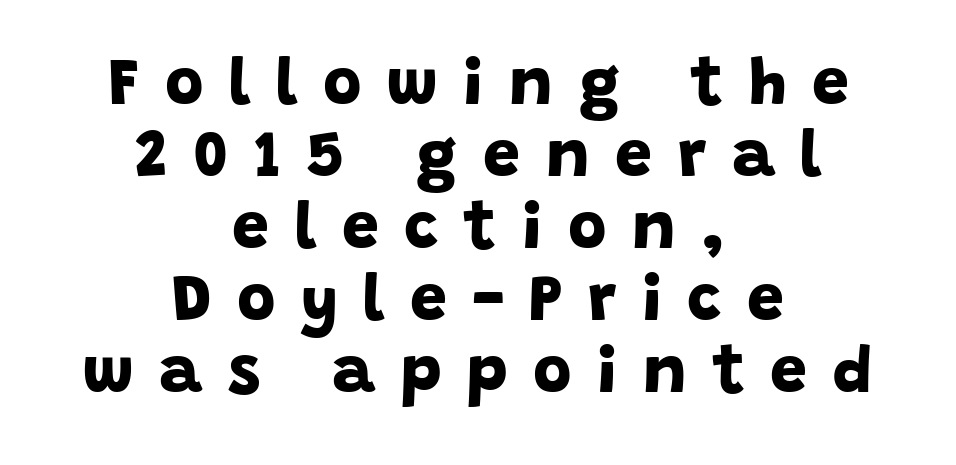
Q: Is the text bold? A: Yes.
Q: Is the typeface a serif or a sans-serif typeface? A: Sans-serif.
Q: Is the text underlined? A: No.
Q: How is the paragraph aligned? A: Centered.
Q: Is the spacing between letters normal or unusually wide? A: Unusually wide.
Q: Is the spacing between lines tight, normal or loose? A: Tight.
Q: Width (condensed, normal, or wide)? A: Normal.
Q: Stroke contrast? A: Low.
Q: x-height? A: Large.
Q: Monospaced? A: No.
